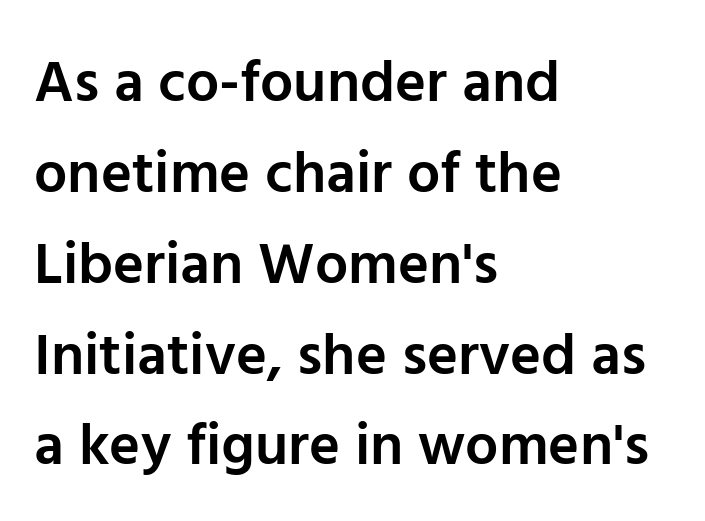
The image shows 59 px semibold sans-serif type, upright; set left-aligned, normal line spacing (1.54x), normal letter spacing, not underlined; low stroke contrast and a medium x-height.
